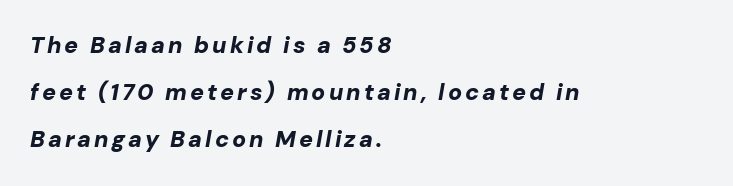
Glance below the letters and you will spot only blank space. A dark, heavy texture on the line: the type is bold. Visually the block forms a straight wall on the left and a jagged coastline on the right. The face used here has a pronounced slope to its letters. Baseline-to-baseline distance is far greater than the letter height.
